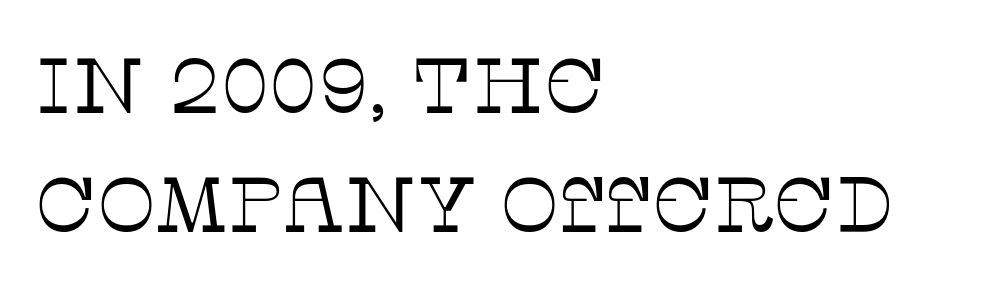
{"serif": "yes", "italic": "no", "bold": "no", "weight": "thin", "width": "normal", "stroke_contrast": "low", "x_height": "large", "monospaced": "no", "underline": "no", "align": "left", "line_spacing": "normal", "line_spacing_ratio": 1.52, "letter_spacing": "normal", "letter_spacing_em": 0.0, "glyph_px": 78}
